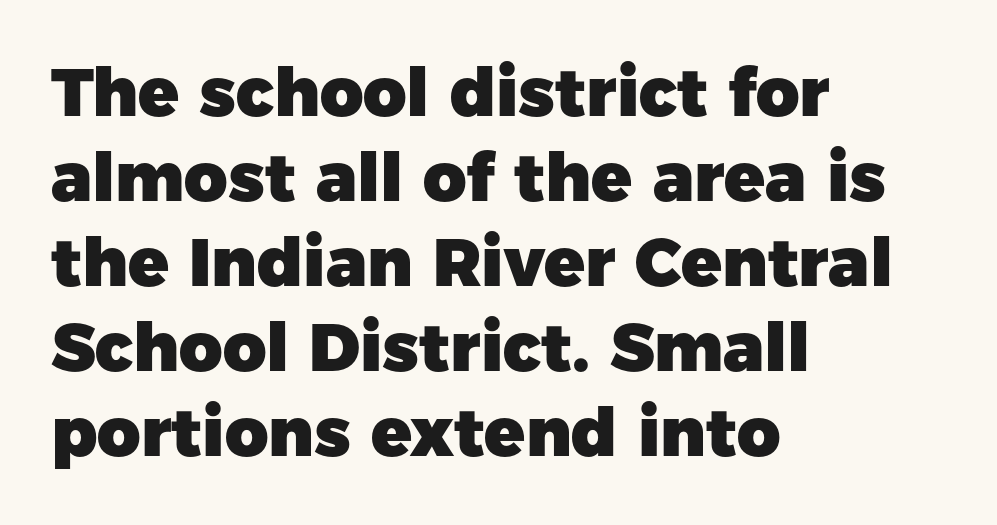
The image shows 67 px heavy sans-serif type, upright; set left-aligned, normal line spacing (1.27x), normal letter spacing, not underlined; low stroke contrast and a medium x-height.
